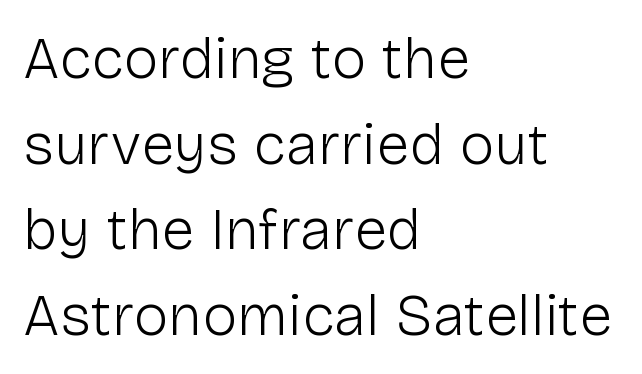
Q: Is the text bold? A: No.
Q: Is the text italic (slanted)? A: No, it is upright.
Q: Is the typeface a serif or a sans-serif typeface? A: Sans-serif.
Q: Is the text underlined? A: No.
Q: How is the paragraph aligned? A: Left-aligned.
Q: Is the spacing between letters normal or unusually wide? A: Normal.
Q: Is the spacing between lines tight, normal or loose? A: Normal.
Q: Width (condensed, normal, or wide)? A: Normal.
Q: Stroke contrast? A: Low.
Q: x-height? A: Medium.
Q: Monospaced? A: No.
